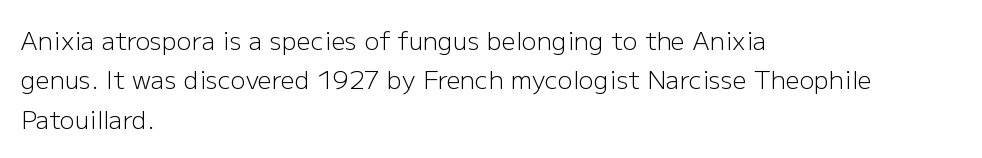
{"italic": "no", "bold": "no", "underline": "no", "align": "left", "line_spacing": "normal", "line_spacing_ratio": 1.58, "letter_spacing": "normal", "letter_spacing_em": 0.0, "glyph_px": 25}
